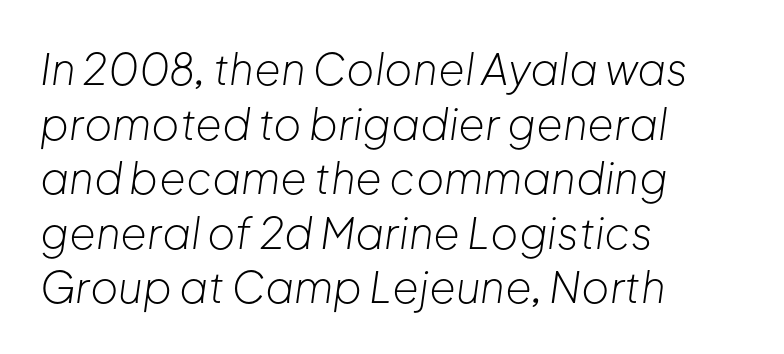
Would a proofreader flag this as italicized? Yes. Is the type heavy? It reads as light-to-regular instead. The passage shown is typed in a proportional face where columns would drift. Casual observation: everything's shoved over to the left.
